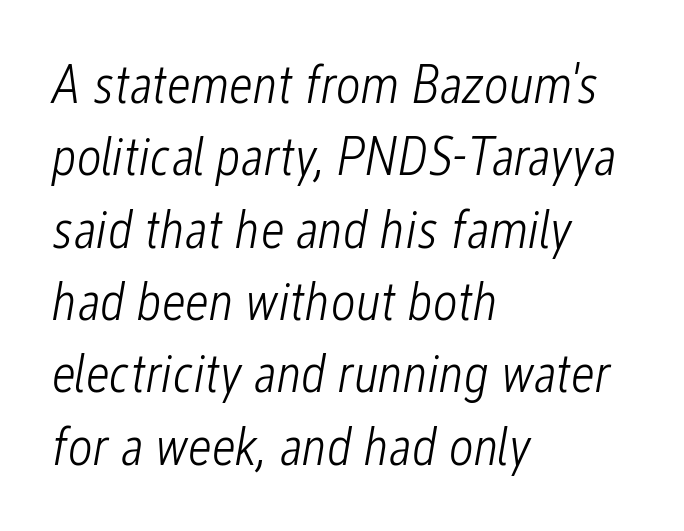
Unmarked baselines from the first word to the last. Short and long lines alike share a common starting point at left. Glyph-to-glyph distance matches everyday printed text. Is the type slanted? Yes — the strokes lean at a clear angle.
